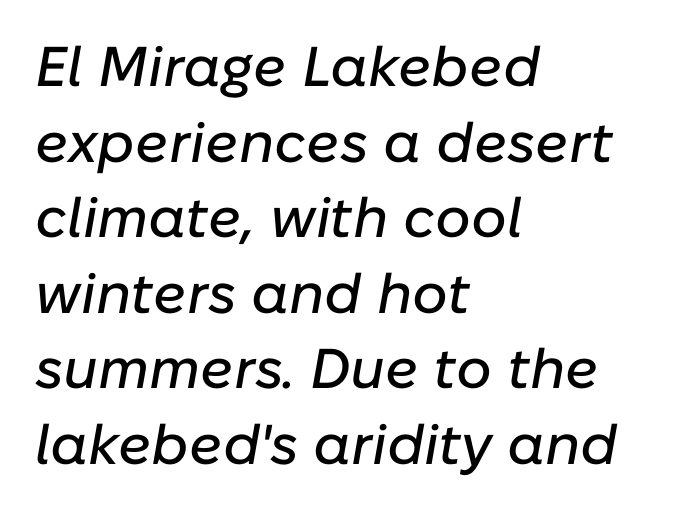
{"italic": "yes", "lean": "right", "slant_degrees": 10, "width": "normal", "stroke_contrast": "low", "x_height": "medium", "monospaced": "no", "underline": "no", "align": "left", "line_spacing": "normal", "line_spacing_ratio": 1.35, "letter_spacing": "normal", "letter_spacing_em": 0.0, "glyph_px": 56}
